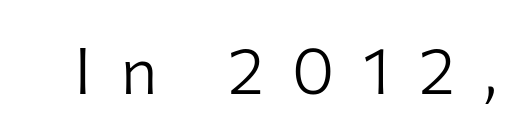
The image shows 65 px light sans-serif type, upright; set unusually wide letter spacing (+0.44 em), not underlined; low stroke contrast and a medium x-height.
